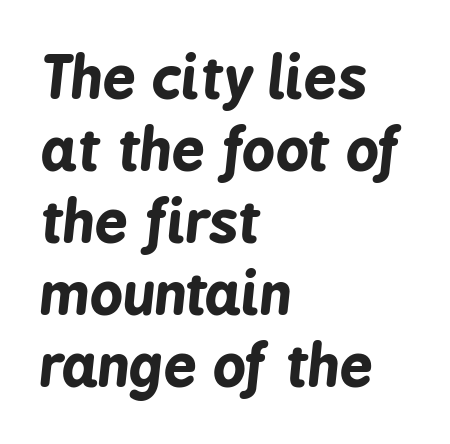
{"italic": "yes", "lean": "right", "slant_degrees": 6, "bold": "yes", "weight": "bold", "width": "condensed", "stroke_contrast": "low", "x_height": "medium", "monospaced": "no", "underline": "no", "align": "left", "line_spacing_ratio": 1.24, "letter_spacing": "normal", "letter_spacing_em": 0.0, "glyph_px": 58}
